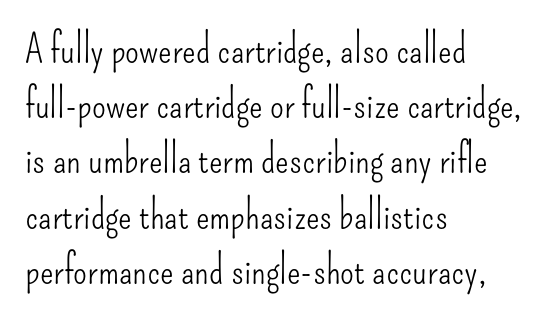
{"serif": "no", "italic": "no", "bold": "no", "weight": "light", "width": "condensed", "stroke_contrast": "low", "x_height": "small", "monospaced": "no", "underline": "no", "align": "left", "line_spacing": "normal", "line_spacing_ratio": 1.38, "letter_spacing": "normal", "letter_spacing_em": 0.0, "glyph_px": 40}
